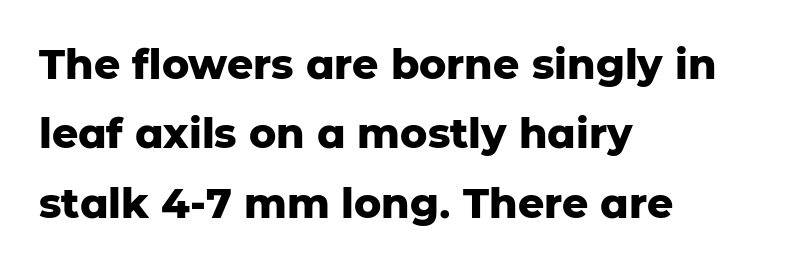
The image shows 41 px heavy sans-serif type, upright; set left-aligned, normal line spacing (1.69x), normal letter spacing, not underlined; low stroke contrast and a medium x-height.
